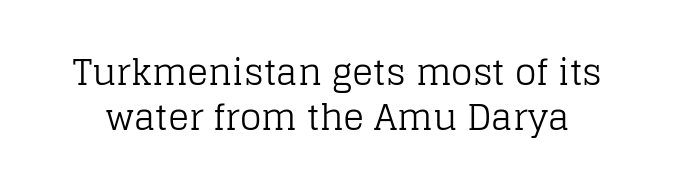
{"serif": "yes", "italic": "no", "bold": "no", "weight": "regular", "width": "normal", "stroke_contrast": "low", "x_height": "large", "monospaced": "no", "underline": "no", "line_spacing": "normal", "line_spacing_ratio": 1.29, "letter_spacing": "normal", "letter_spacing_em": 0.0, "glyph_px": 35}
